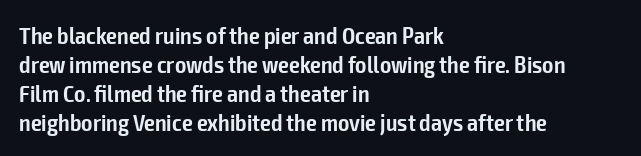
{"italic": "no", "bold": "semi", "underline": "no", "align": "left", "line_spacing_ratio": 1.21, "letter_spacing": "normal", "letter_spacing_em": 0.0, "glyph_px": 24}
